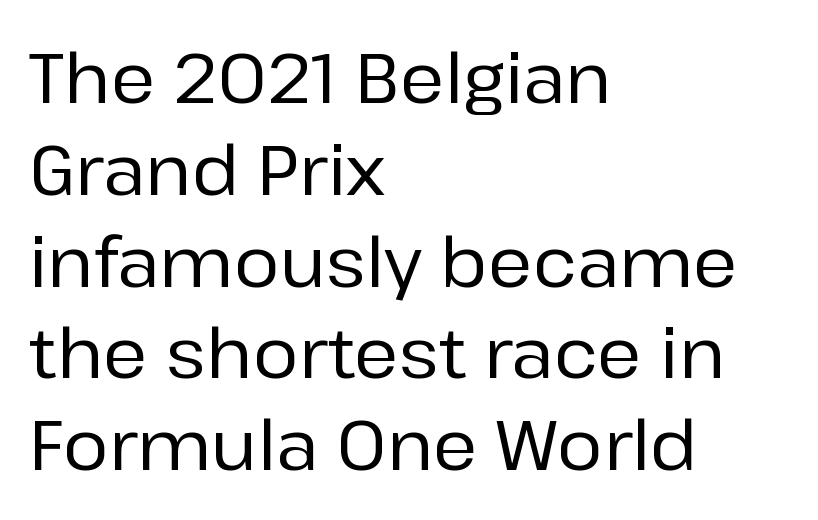
{"serif": "no", "italic": "no", "width": "normal", "stroke_contrast": "low", "x_height": "medium", "monospaced": "no", "underline": "no", "align": "left", "line_spacing": "normal", "line_spacing_ratio": 1.33, "letter_spacing": "normal", "letter_spacing_em": 0.0, "glyph_px": 69}
